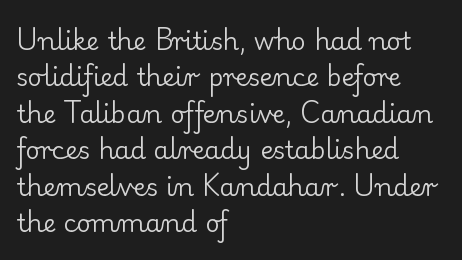
The image shows 25 px text type, upright; set left-aligned, normal line spacing (1.46x), normal letter spacing, not underlined.
